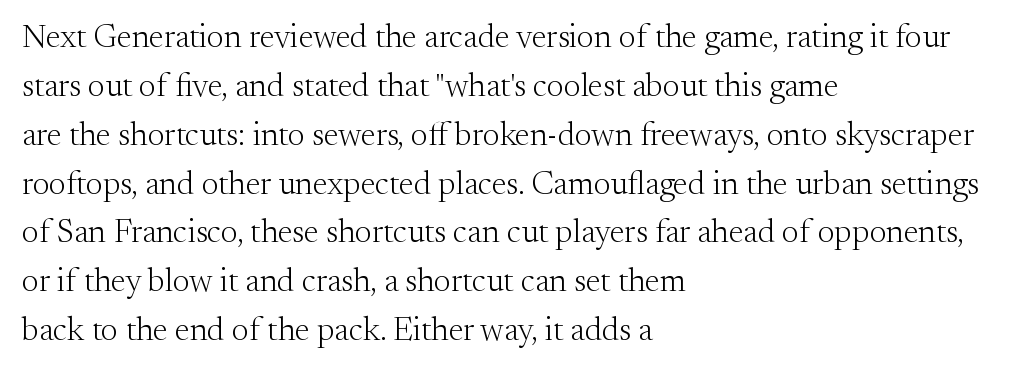
Q: Is the text bold? A: No.
Q: Is the text italic (slanted)? A: No, it is upright.
Q: Is the typeface a serif or a sans-serif typeface? A: Serif.
Q: Is the text underlined? A: No.
Q: How is the paragraph aligned? A: Left-aligned.
Q: Is the spacing between letters normal or unusually wide? A: Normal.
Q: Is the spacing between lines tight, normal or loose? A: Normal.
Q: Width (condensed, normal, or wide)? A: Normal.
Q: Stroke contrast? A: Medium.
Q: x-height? A: Small.
Q: Monospaced? A: No.
